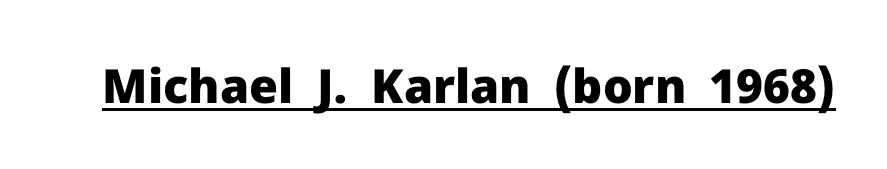
The image shows 47 px heavy sans-serif type, upright; set normal letter spacing, underlined; low stroke contrast and a medium x-height.
